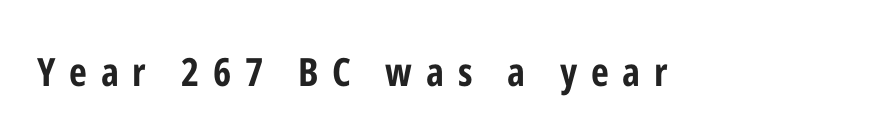
The image shows 39 px bold, condensed sans-serif type, upright; set unusually wide letter spacing (+0.35 em), not underlined; low stroke contrast and a medium x-height.
